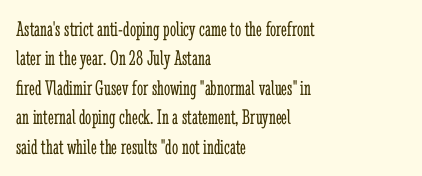
The image shows 22 px text type, upright; set left-aligned, normal line spacing (1.34x), normal letter spacing, not underlined.
